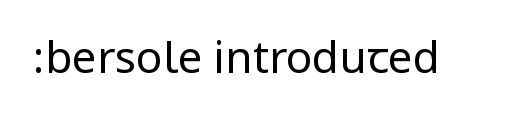
The image shows 44 px regular-weight, condensed sans-serif type, upright; set normal letter spacing, not underlined; low stroke contrast.
